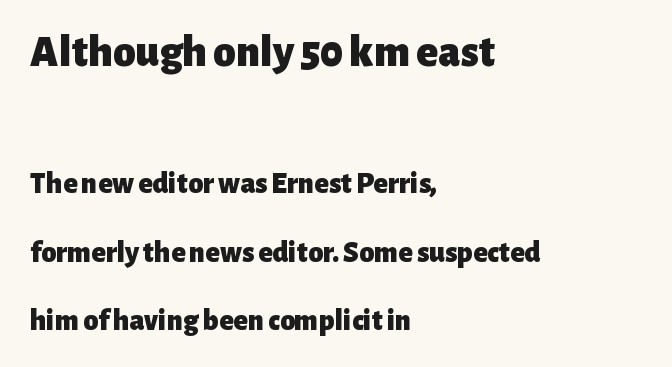
Q: Is the text bold? A: Yes.
Q: Is the text italic (slanted)? A: No, it is upright.
Q: Is the typeface a serif or a sans-serif typeface? A: Sans-serif.
Q: Is the text underlined? A: No.
Q: How is the paragraph aligned? A: Left-aligned.
Q: Is the spacing between letters normal or unusually wide? A: Normal.
Q: Is the spacing between lines tight, normal or loose? A: Loose.
Q: Which block of text is set in a larger size, the first (top) or the second (bottom)? A: The first (top) one.
Q: Width (condensed, normal, or wide)? A: Normal.
Q: Stroke contrast? A: Low.
Q: x-height? A: Medium.
Q: Monospaced? A: No.
